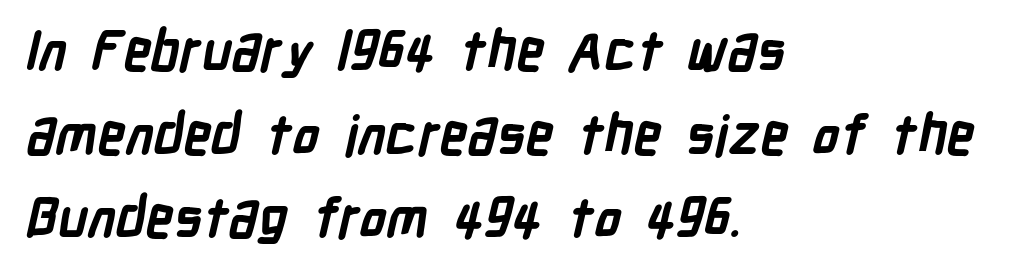
You could not count columns in this text — the font is proportionally spaced. The string is rendered with underlining switched off. The passage shown is typeset with a sans-serif family. I'd describe the lettering as bold — thick and assertive. How are the letters spaced? Ordinarily, with no added tracking. Summary of vertical rhythm: regular, with standard interline spacing.
